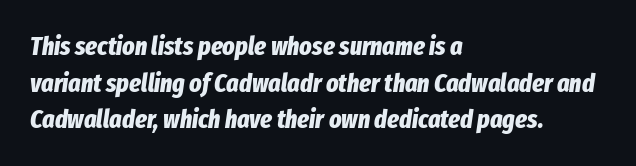
Emphasis-style slanted type is in use. Unmarked baselines from the first word to the last. Horizontal bands of white between lines are of average thickness. The lines are quadded left.
